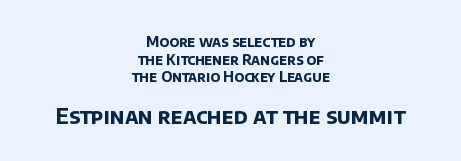
{"bold": "yes", "underline": "no", "align": "center", "line_spacing": "normal", "line_spacing_ratio": 1.26, "letter_spacing": "normal", "letter_spacing_em": 0.0, "larger_block": "second", "size_ratio": 1.5, "glyph_px": 21}
